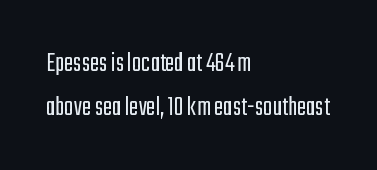
The image shows 28 px light, condensed sans-serif type, upright; set left-aligned, normal line spacing (1.57x), normal letter spacing, not underlined; low stroke contrast and a medium x-height.
